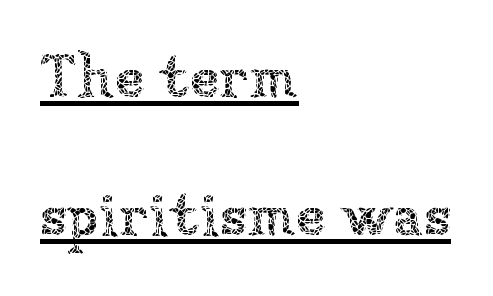
{"italic": "no", "bold": "no", "weight": "thin", "width": "normal", "stroke_contrast": "low", "x_height": "medium", "monospaced": "no", "underline": "yes", "align": "left", "line_spacing": "loose", "line_spacing_ratio": 2.3, "letter_spacing": "normal", "letter_spacing_em": 0.0, "glyph_px": 60}
